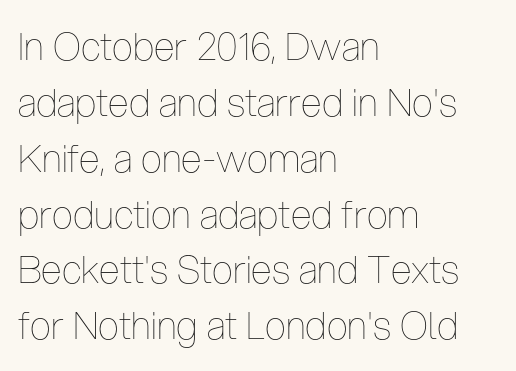
Lines of text with bare space underneath. The gaps between neighbouring characters are ordinary and unremarkable. Leading: standard. The typeface has the unassuming heft of standard copy or less. No italicization has been applied; the sample stays upright.
